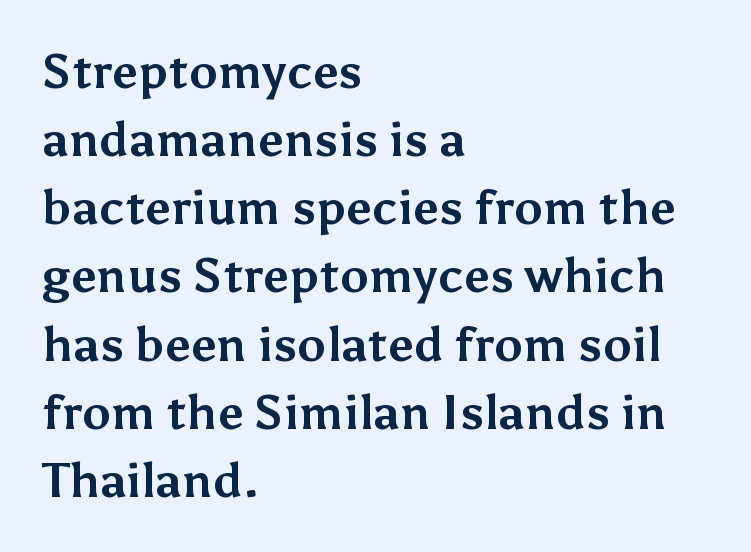
{"serif": "no", "italic": "no", "bold": "yes", "weight": "bold", "width": "normal", "stroke_contrast": "medium", "x_height": "medium", "monospaced": "no", "underline": "no", "align": "left", "line_spacing": "normal", "line_spacing_ratio": 1.42, "letter_spacing": "normal", "letter_spacing_em": 0.0, "glyph_px": 48}
